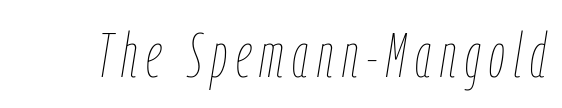
Beneath every word, the page is bare. A typesetter would mark this as italic. Each letter keeps its own natural width here, so spacing adapts to shape. Heaviness? Minimal to ordinary, like unemphasized prose.
